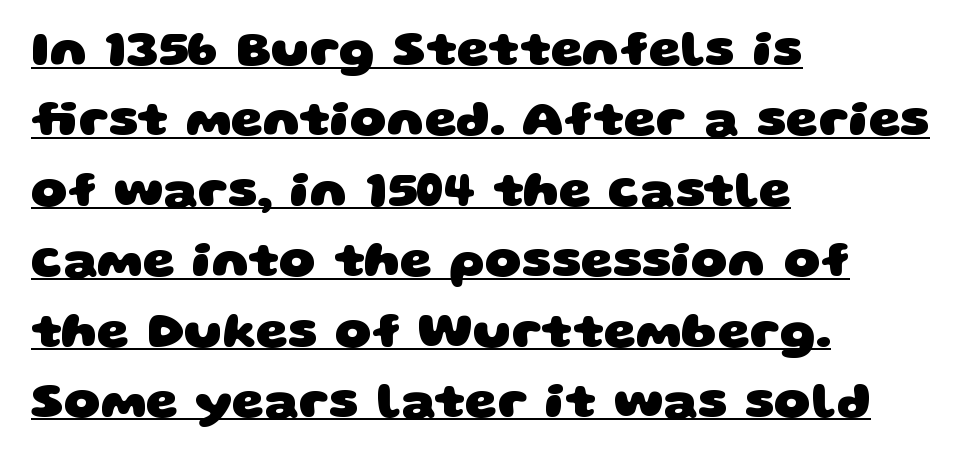
{"serif": "no", "bold": "yes", "weight": "heavy", "width": "wide", "stroke_contrast": "low", "x_height": "large", "monospaced": "no", "underline": "yes", "align": "left", "line_spacing": "normal", "line_spacing_ratio": 1.38, "letter_spacing": "normal", "letter_spacing_em": 0.0, "glyph_px": 51}
